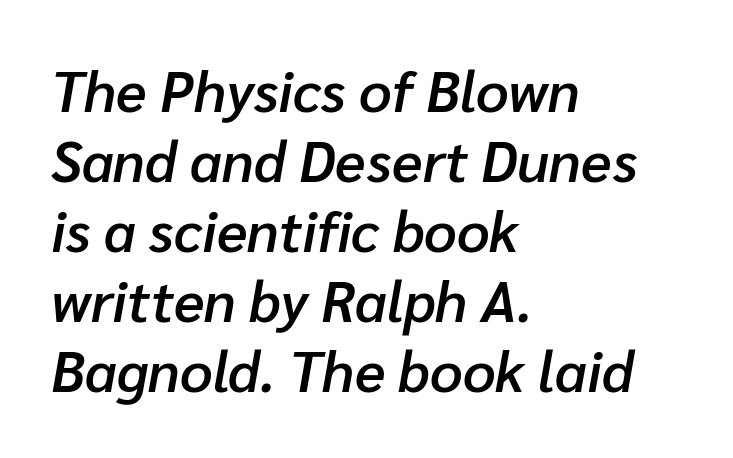
Reading down the block, your eye returns to a fixed left position each line. The letters advance in unequal steps, a hallmark of proportional type. Check the space under the baseline: it is left empty. Spacing between characters is what you'd get straight out of the box.
